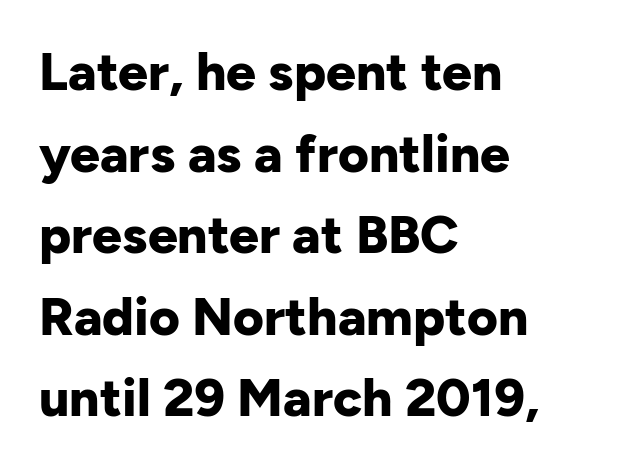
The image shows 53 px bold sans-serif type, upright; set left-aligned, normal line spacing (1.54x), normal letter spacing, not underlined; low stroke contrast and a medium x-height.
